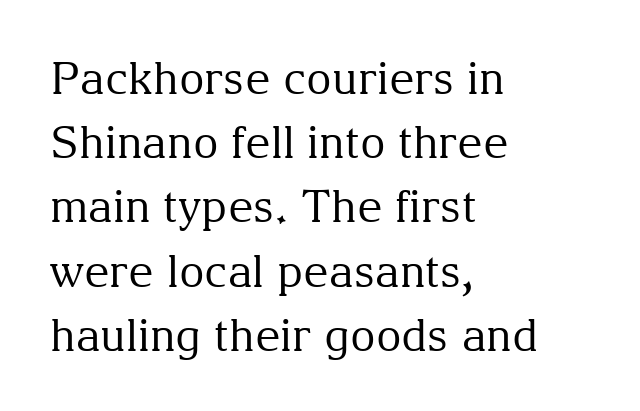
Compared with typical body copy, the letter spacing here is the same. Decoration check: the copy has no underline. The ragged edge is on the right, which tells us the setting is flush left. The block of text has a typical density, with ordinary space between rows. Stroke mass is kept to a normal reading level or below.
